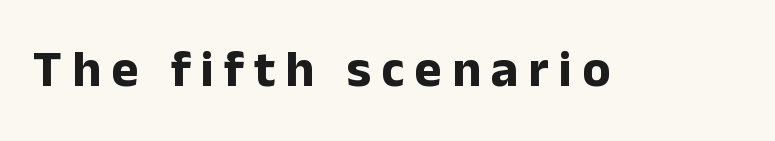
{"serif": "no", "italic": "no", "bold": "yes", "weight": "bold", "width": "normal", "stroke_contrast": "low", "x_height": "medium", "monospaced": "no", "underline": "no", "glyph_px": 52}
